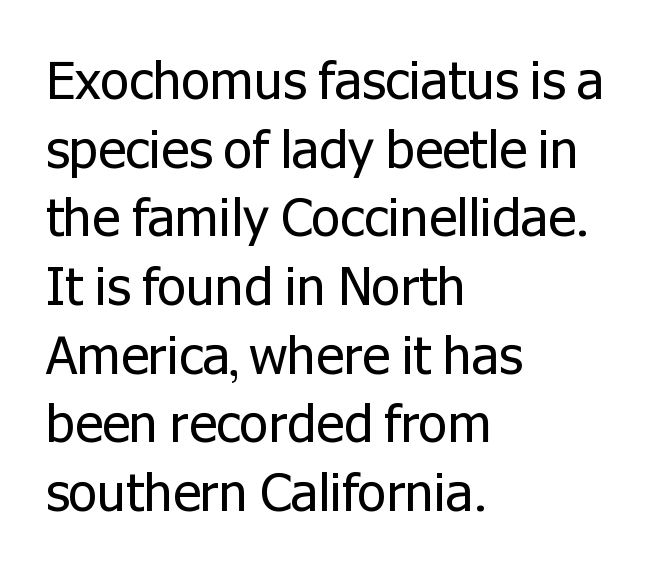
Q: Is the text bold? A: No.
Q: Is the text italic (slanted)? A: No, it is upright.
Q: Is the typeface a serif or a sans-serif typeface? A: Sans-serif.
Q: Is the text underlined? A: No.
Q: How is the paragraph aligned? A: Left-aligned.
Q: Is the spacing between letters normal or unusually wide? A: Normal.
Q: Is the spacing between lines tight, normal or loose? A: Normal.
Q: Width (condensed, normal, or wide)? A: Normal.
Q: Stroke contrast? A: Low.
Q: x-height? A: Medium.
Q: Monospaced? A: No.
